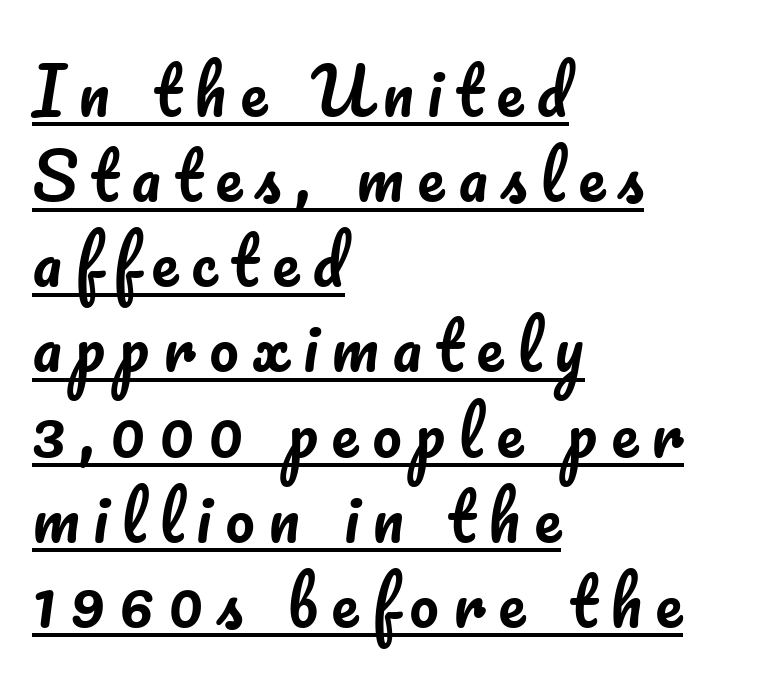
The image shows 65 px text type; set left-aligned, normal line spacing (1.31x), unusually wide letter spacing (+0.21 em), underlined; low stroke contrast and a small x-height.
